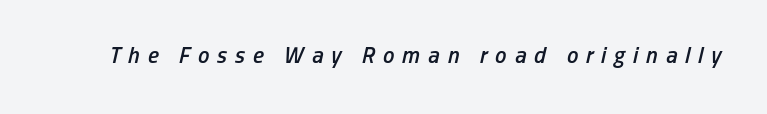
Would a proofreader flag this as italicized? Yes. These lines carry some extra weight — a demibold, not a full bold. The foot of each line stays bare and open. Look at the tracking — it's clearly loosened, letters drifting apart.
